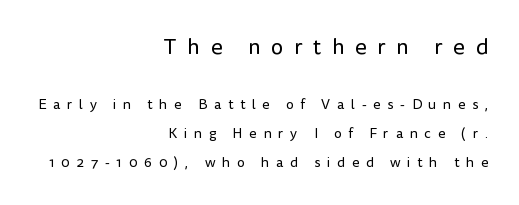
{"italic": "no", "bold": "no", "underline": "no", "align": "right", "line_spacing": "loose", "line_spacing_ratio": 2.07, "letter_spacing": "wide", "letter_spacing_em": 0.48, "larger_block": "first", "size_ratio": 1.57, "glyph_px": 22}
